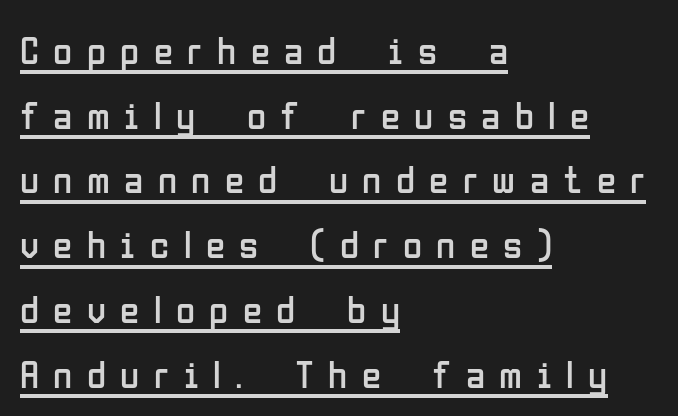
{"serif": "no", "italic": "no", "bold": "no", "weight": "regular", "width": "condensed", "stroke_contrast": "low", "x_height": "medium", "monospaced": "no", "underline": "yes", "align": "left", "line_spacing": "normal", "line_spacing_ratio": 1.66, "letter_spacing": "wide", "letter_spacing_em": 0.37, "glyph_px": 39}
